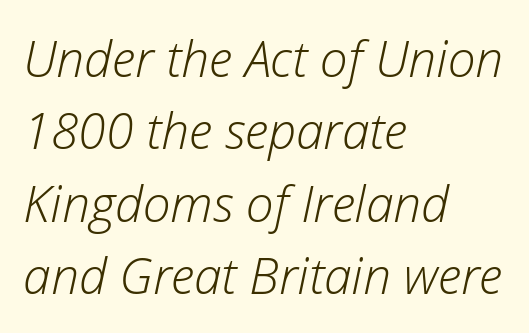
This rendering leaves character spacing at its baseline value. Here the designer chose a conventional face with non-uniform glyph widths. Summary of vertical rhythm: regular, with standard interline spacing. Does the lettering tilt? It does — this is italic. Casual observation: everything's shoved over to the left. Glance below the letters and you will spot only blank space.
